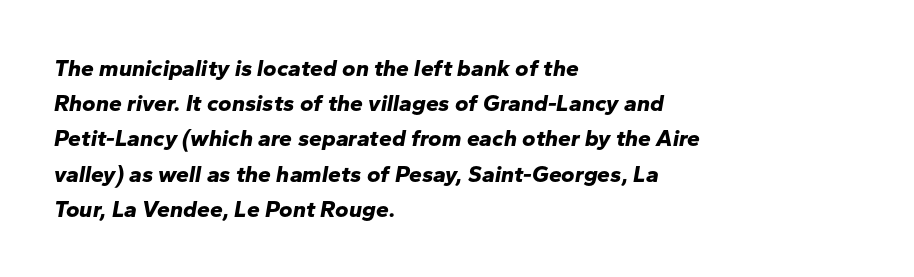
Descenders hang freely into open space. The passage is arranged the way most books set body copy — flush left. The strokes are fattened all the way to bold. Tracking value appears to be zero — textbook default spacing. It's the slanting kind of type. Whoever set this chose a conventional vertical rhythm.
